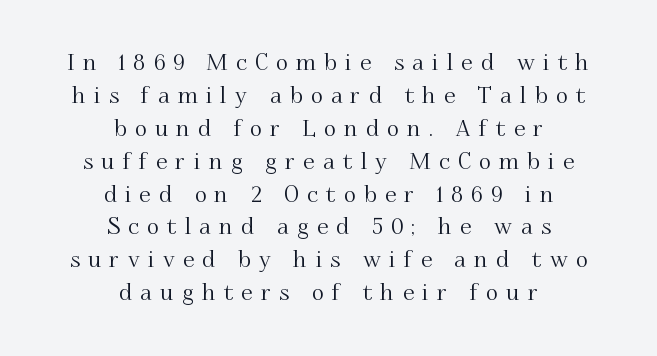
Q: Is the text italic (slanted)? A: No, it is upright.
Q: Is the text underlined? A: No.
Q: How is the paragraph aligned? A: Centered.
Q: Is the spacing between letters normal or unusually wide? A: Unusually wide.
Q: Is the spacing between lines tight, normal or loose? A: Normal.
